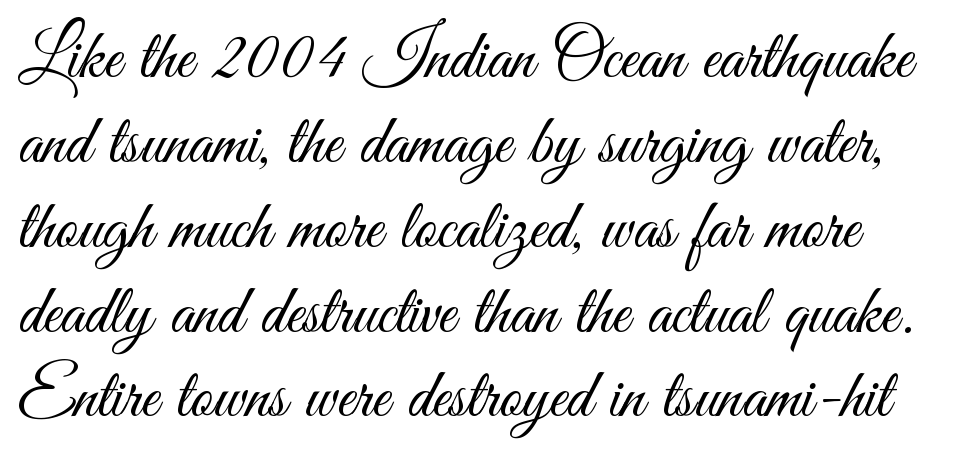
{"serif": "no", "bold": "no", "weight": "light", "width": "condensed", "stroke_contrast": "medium", "x_height": "small", "monospaced": "no", "underline": "no", "line_spacing_ratio": 1.23, "letter_spacing": "normal", "letter_spacing_em": 0.0, "glyph_px": 69}
